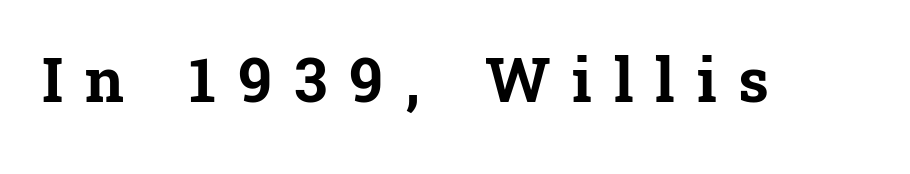
{"serif": "yes", "italic": "no", "bold": "yes", "weight": "bold", "width": "normal", "stroke_contrast": "low", "x_height": "medium", "monospaced": "no", "underline": "no", "letter_spacing": "wide", "letter_spacing_em": 0.36, "glyph_px": 61}
